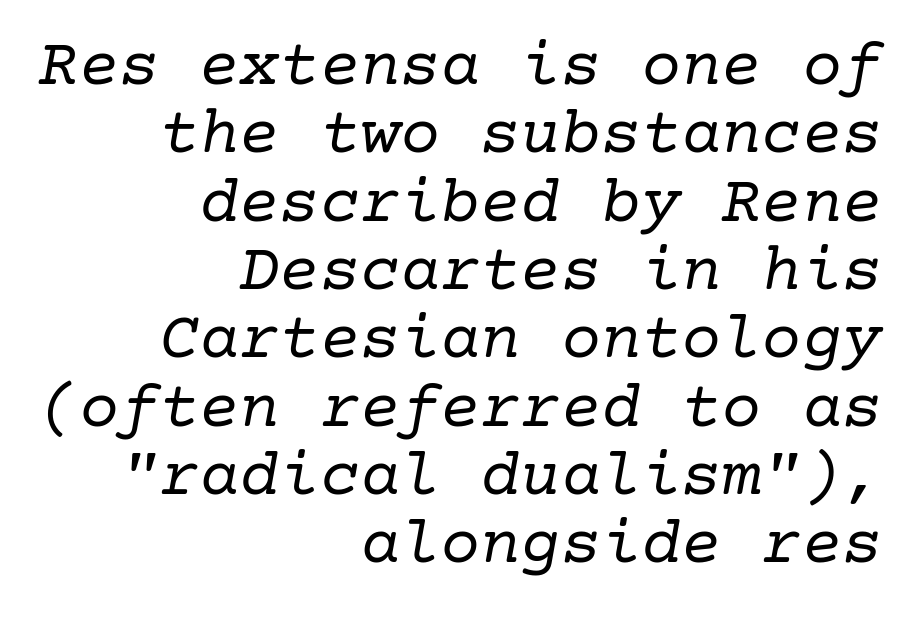
Here the glyphs are tracked normally, forming tight word shapes. Stroke thickness stays within the range of a standard reading face or lighter. Is the block centered? No — it sits flush against the right margin. The face used here is seriffed, in the tradition of book romans.
